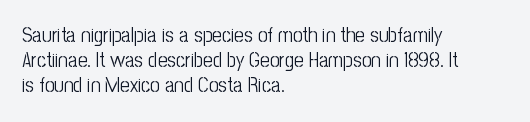
The letterforms sit shoulder to shoulder at normal distance. Typeset ragged right — the left edge is the straight one. The lettering holds an erect, upright posture throughout. Vertical stems look standard width or narrower in stroke. Beneath every word, the page is bare.
